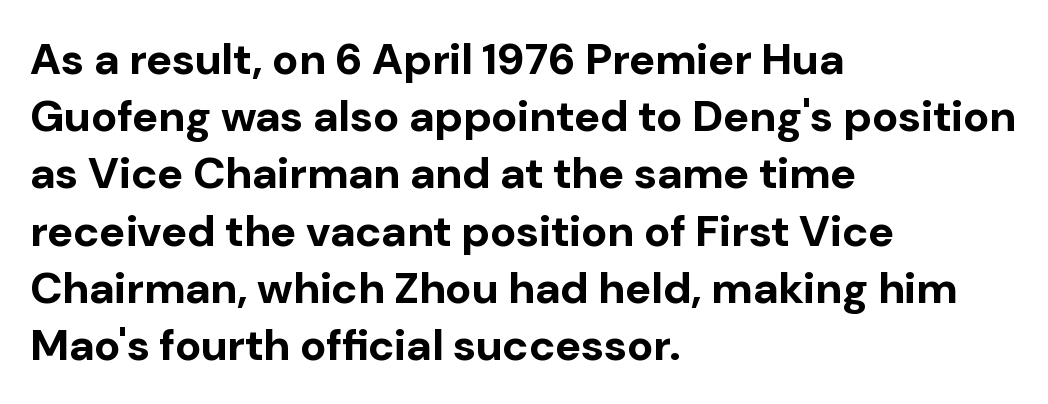
The image shows 44 px bold sans-serif type, upright; set left-aligned, normal line spacing (1.3x), normal letter spacing, not underlined; low stroke contrast and a medium x-height.
